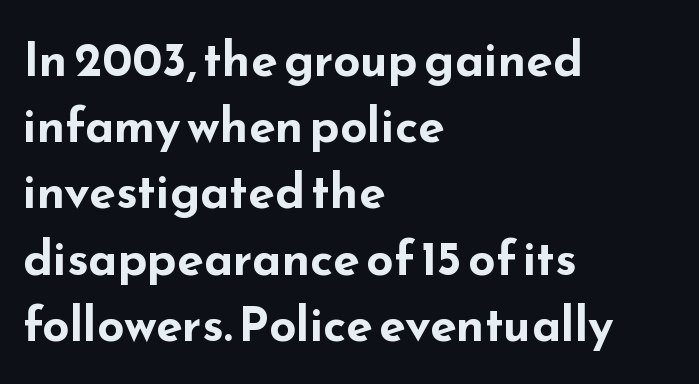
{"serif": "no", "italic": "no", "bold": "yes", "weight": "bold", "width": "wide", "stroke_contrast": "low", "x_height": "small", "monospaced": "no", "underline": "no", "align": "left", "line_spacing": "normal", "line_spacing_ratio": 1.38, "letter_spacing": "normal", "letter_spacing_em": 0.0, "glyph_px": 48}
